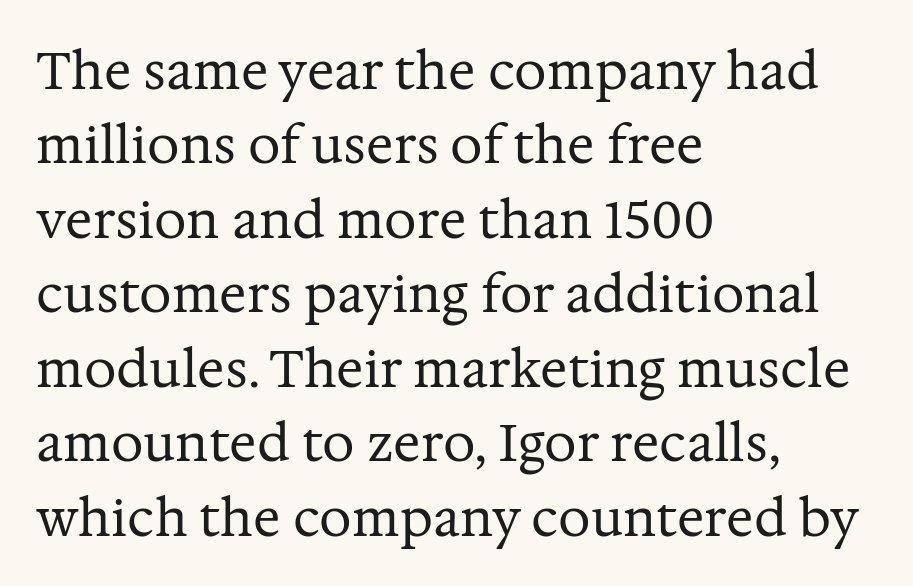
Q: Is the text bold? A: No.
Q: Is the text italic (slanted)? A: No, it is upright.
Q: Is the typeface a serif or a sans-serif typeface? A: Serif.
Q: Is the text underlined? A: No.
Q: How is the paragraph aligned? A: Left-aligned.
Q: Is the spacing between letters normal or unusually wide? A: Normal.
Q: Is the spacing between lines tight, normal or loose? A: Normal.
Q: Width (condensed, normal, or wide)? A: Normal.
Q: Stroke contrast? A: Medium.
Q: x-height? A: Medium.
Q: Monospaced? A: No.
